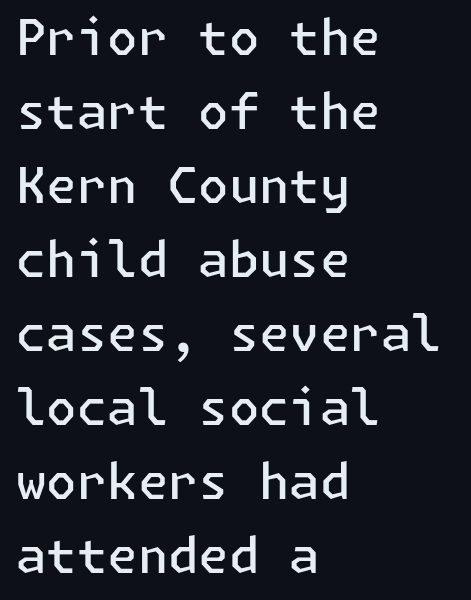
Q: Is the text bold? A: Semi-bold.
Q: Is the text italic (slanted)? A: No, it is upright.
Q: Is the typeface a serif or a sans-serif typeface? A: Sans-serif.
Q: Is the text underlined? A: No.
Q: How is the paragraph aligned? A: Left-aligned.
Q: Is the spacing between letters normal or unusually wide? A: Normal.
Q: Is the spacing between lines tight, normal or loose? A: Normal.
Q: Width (condensed, normal, or wide)? A: Normal.
Q: Stroke contrast? A: Low.
Q: x-height? A: Medium.
